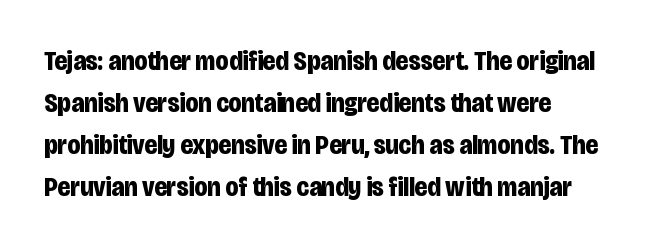
{"italic": "no", "bold": "yes", "underline": "no", "line_spacing": "normal", "line_spacing_ratio": 1.56, "letter_spacing": "normal", "letter_spacing_em": 0.0, "glyph_px": 27}
